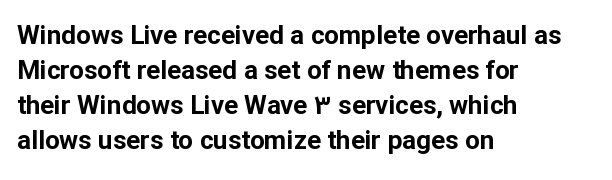
The baseline area is clear. The lines in this sample share a left origin and differ only in where they stop. The type is set solid horizontally, with unmodified tracking. Compared with typical paragraphs, the rows here are spaced about the same. Thick stems and heavy bowls — unmistakably bold. Ascenders rise straight up at ninety degrees.
